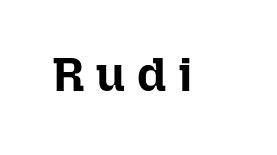
{"italic": "no", "bold": "yes", "weight": "bold", "width": "normal", "stroke_contrast": "low", "x_height": "medium", "monospaced": "no", "underline": "no", "letter_spacing": "wide", "letter_spacing_em": 0.25, "glyph_px": 48}
